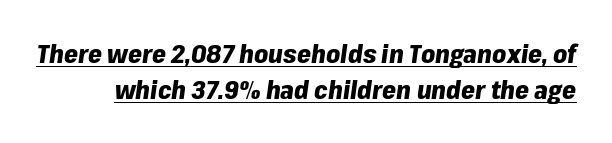
{"italic": "yes", "lean": "right", "slant_degrees": 8, "bold": "yes", "underline": "yes", "line_spacing": "normal", "line_spacing_ratio": 1.44, "letter_spacing": "normal", "letter_spacing_em": 0.0, "glyph_px": 25}
